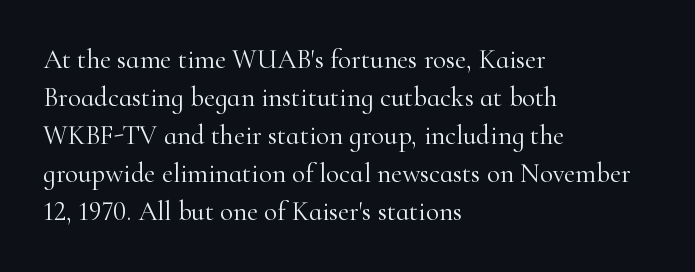
The designer left line spacing at the default. A classic flush-left, rag-right setting is used for this passage. The font sits on the lighter half of the weight spectrum, regular included. The letters stand straight up with perfectly vertical stems. No word sits above an underline.
